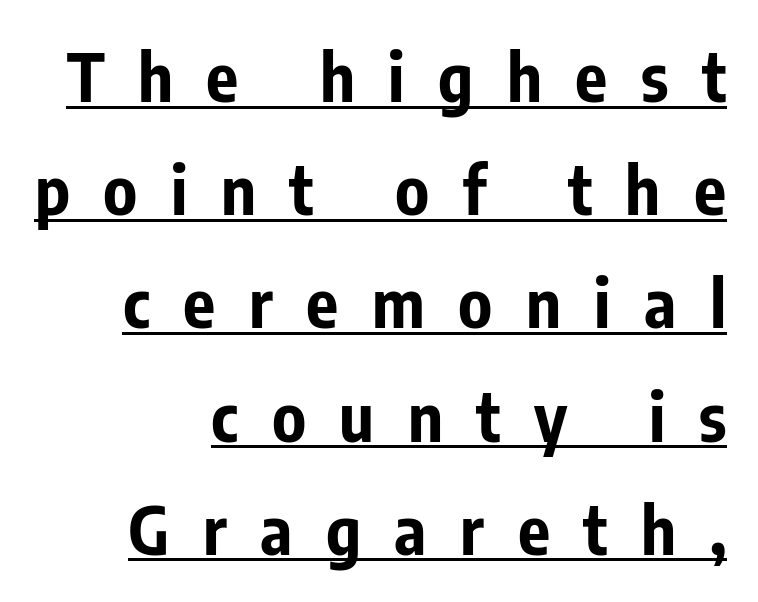
A flush-right, rag-left setting is used for this passage. Honestly, the letter spacing is so wide it's the main thing you notice. You could not count columns in this text — the font is proportionally spaced. These characters rest on top of a visible drawn line. The type family on display is of the sans-serif kind.
